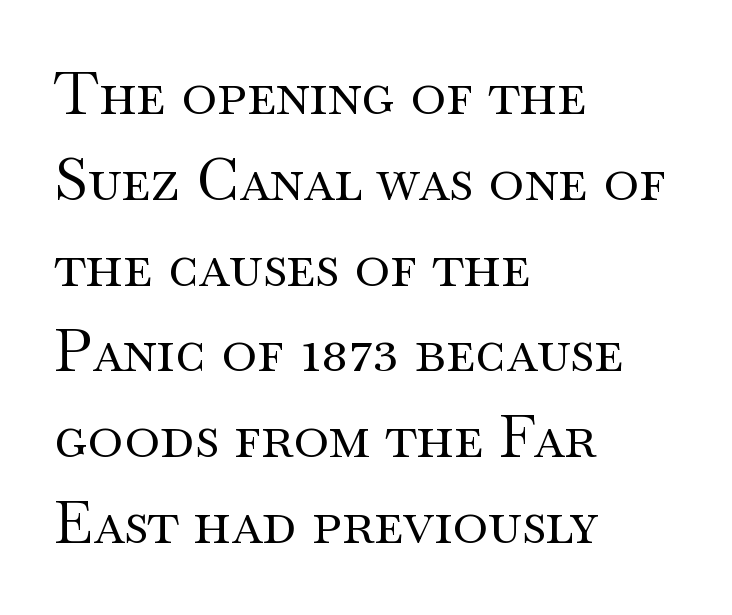
{"serif": "yes", "italic": "no", "bold": "no", "weight": "regular", "width": "wide", "stroke_contrast": "medium", "x_height": "small", "monospaced": "no", "underline": "no", "align": "left", "line_spacing": "normal", "line_spacing_ratio": 1.43, "letter_spacing": "normal", "letter_spacing_em": 0.0, "glyph_px": 60}
